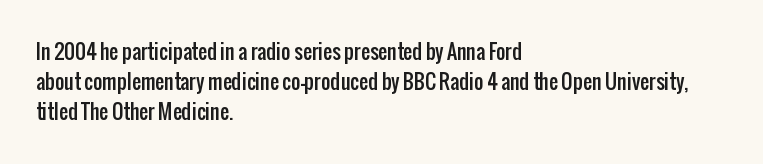
{"italic": "no", "underline": "no", "align": "left", "line_spacing": "normal", "line_spacing_ratio": 1.51, "letter_spacing": "normal", "letter_spacing_em": 0.0, "glyph_px": 20}
